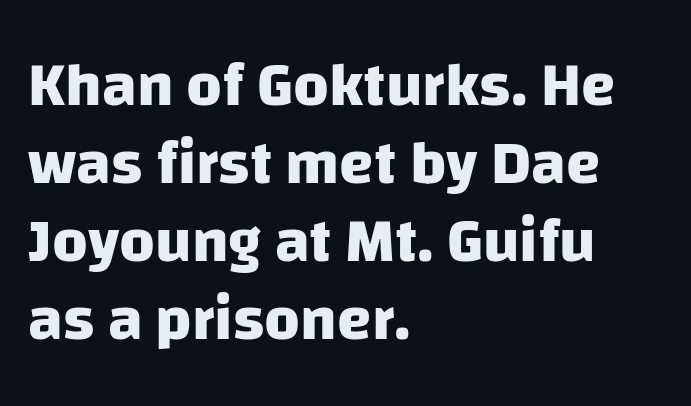
{"serif": "no", "bold": "yes", "weight": "heavy", "width": "normal", "stroke_contrast": "low", "x_height": "large", "monospaced": "no", "underline": "no", "align": "left", "line_spacing": "normal", "line_spacing_ratio": 1.26, "letter_spacing": "normal", "letter_spacing_em": 0.0, "glyph_px": 62}
